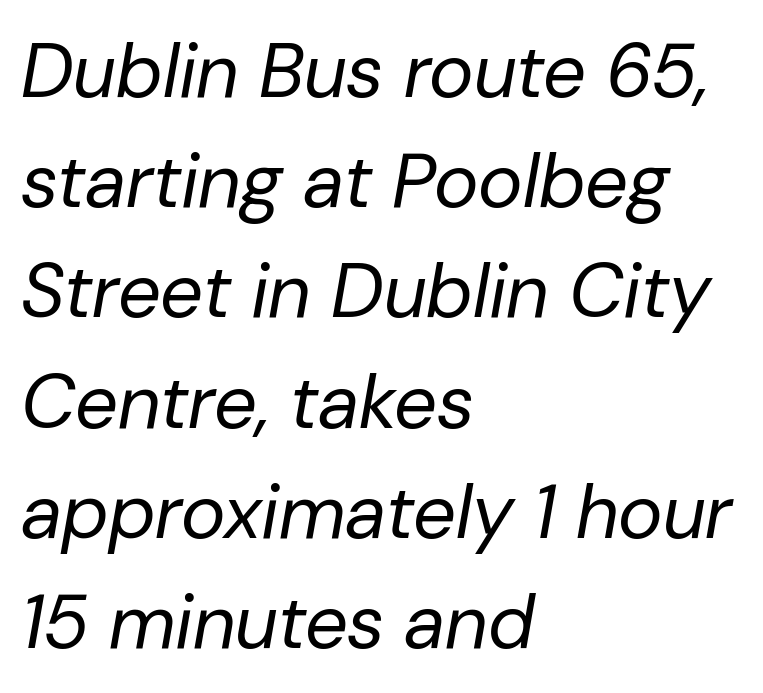
The image shows 76 px regular-weight type, italic (leaning right); set left-aligned, normal line spacing (1.45x), normal letter spacing, not underlined; low stroke contrast and a medium x-height.
